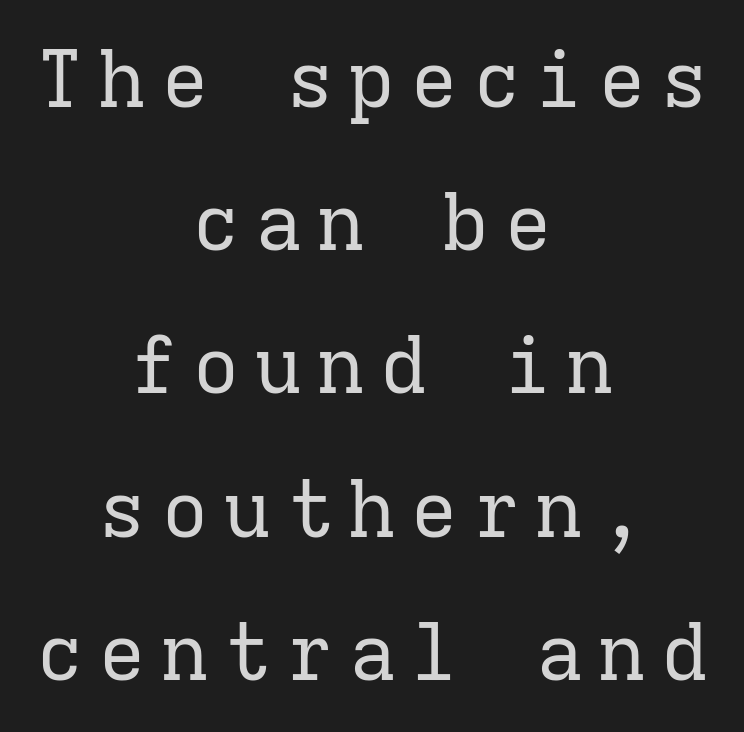
Note the uniform advance width — an 'i' takes as much space as an 'm'. Designer's note — italics off, roman on. The glyphs are unaccompanied by any horizontal stroke below them. Stroke thickness stays within the range of a standard reading face or lighter.
